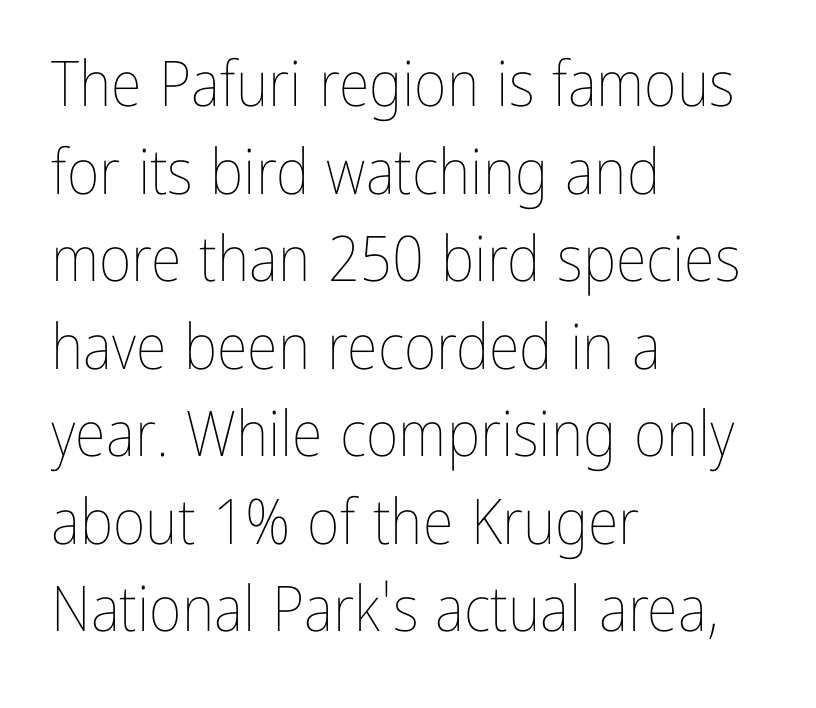
{"italic": "no", "bold": "no", "weight": "thin", "width": "condensed", "stroke_contrast": "low", "x_height": "medium", "monospaced": "no", "underline": "no", "align": "left", "line_spacing": "normal", "line_spacing_ratio": 1.39, "letter_spacing": "normal", "letter_spacing_em": 0.0, "glyph_px": 63}
